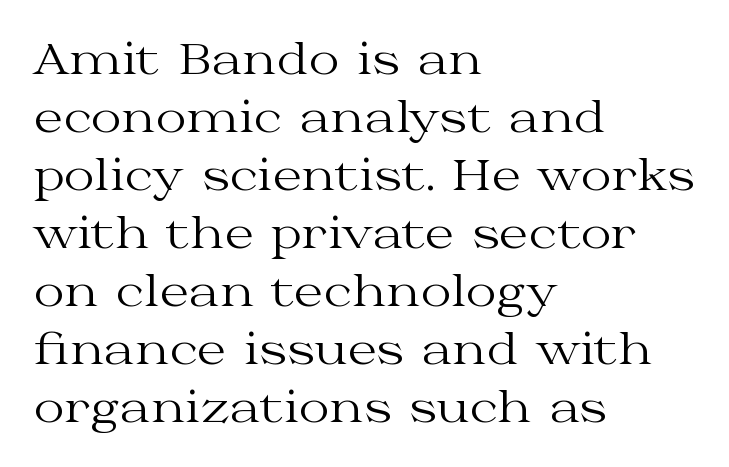
Q: Is the text bold? A: No.
Q: Is the text italic (slanted)? A: No, it is upright.
Q: Is the typeface a serif or a sans-serif typeface? A: Serif.
Q: Is the text underlined? A: No.
Q: How is the paragraph aligned? A: Left-aligned.
Q: Is the spacing between letters normal or unusually wide? A: Normal.
Q: Is the spacing between lines tight, normal or loose? A: Normal.
Q: Width (condensed, normal, or wide)? A: Wide.
Q: Stroke contrast? A: Medium.
Q: x-height? A: Medium.
Q: Monospaced? A: No.
